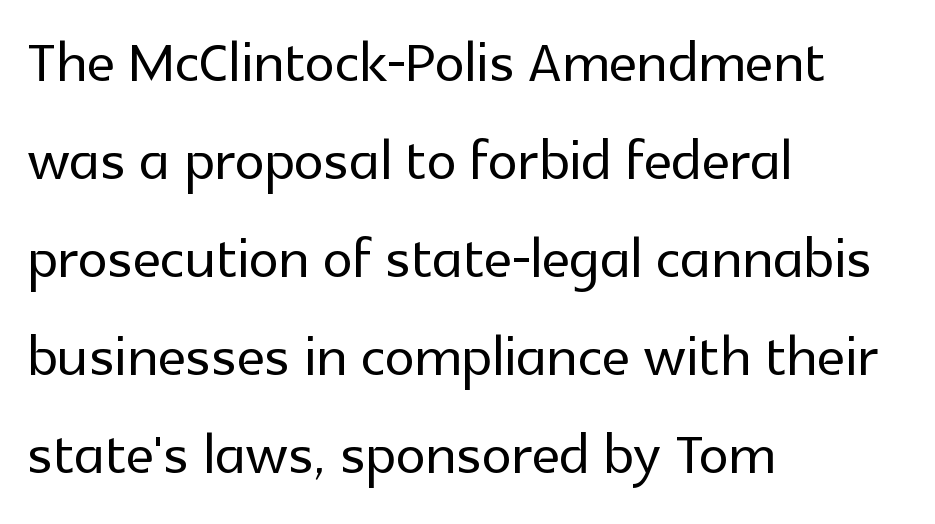
The image shows 76 px sans-serif type, upright; set left-aligned, normal line spacing (1.29x), normal letter spacing, not underlined; a medium x-height.
